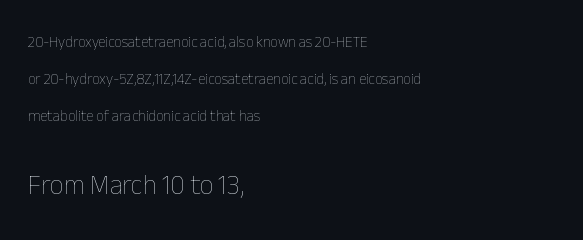
{"italic": "no", "bold": "no", "underline": "no", "align": "left", "line_spacing": "loose", "line_spacing_ratio": 2.46, "letter_spacing": "normal", "letter_spacing_em": 0.0, "larger_block": "second", "size_ratio": 1.8, "glyph_px": 27}
